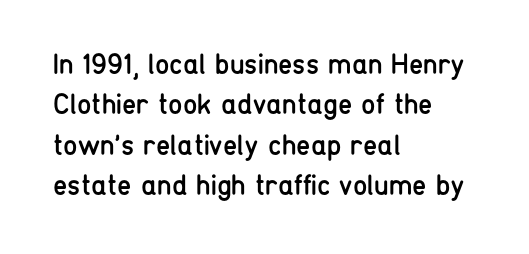
Q: Is the text bold? A: No.
Q: Is the text italic (slanted)? A: No, it is upright.
Q: Is the typeface a serif or a sans-serif typeface? A: Sans-serif.
Q: Is the text underlined? A: No.
Q: How is the paragraph aligned? A: Left-aligned.
Q: Is the spacing between letters normal or unusually wide? A: Normal.
Q: Is the spacing between lines tight, normal or loose? A: Normal.
Q: Width (condensed, normal, or wide)? A: Condensed.
Q: Stroke contrast? A: Low.
Q: x-height? A: Medium.
Q: Monospaced? A: No.
